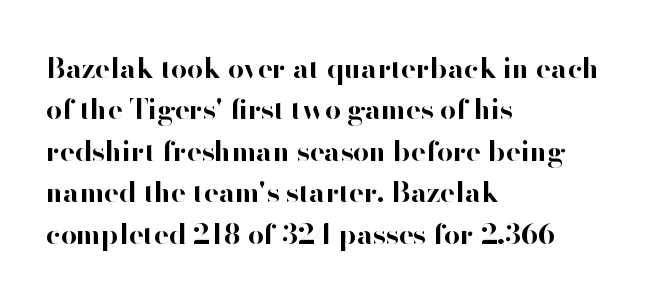
{"serif": "no", "italic": "no", "bold": "yes", "weight": "bold", "width": "normal", "stroke_contrast": "high", "x_height": "small", "monospaced": "no", "underline": "no", "align": "left", "line_spacing": "normal", "line_spacing_ratio": 1.48, "letter_spacing": "normal", "letter_spacing_em": 0.0, "glyph_px": 28}
